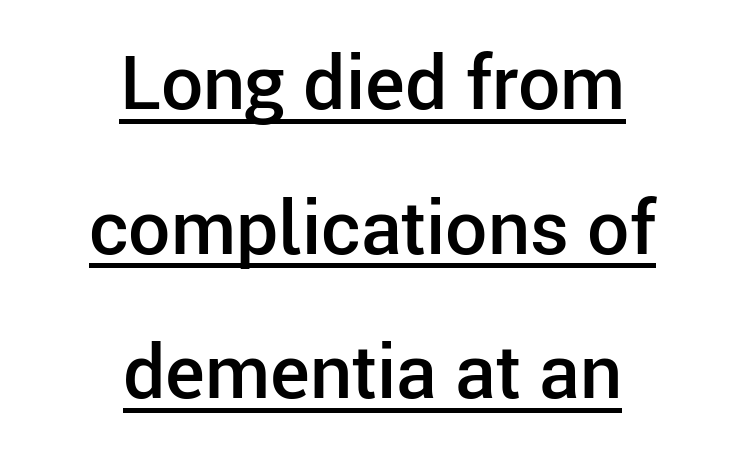
Its strokes are somewhat broadened, the hallmark of semibold type. This is underlined copy, the kind a proofreader might mark for attention. These lines keep a tight, regular rhythm from letter to letter. A sans-serif font was chosen for this passage.
